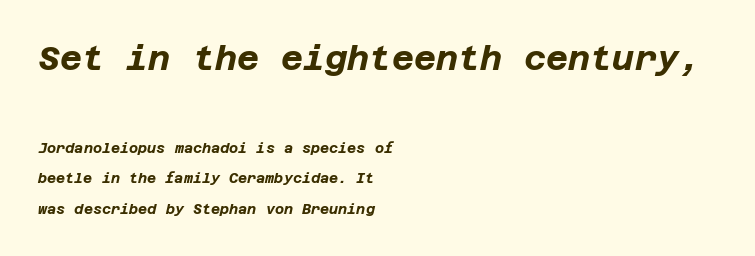
The image shows 34 px bold type, italic (leaning right); set left-aligned, loose line spacing (2.17x), normal letter spacing, not underlined; the first (top) block is 2.43x larger; low stroke contrast and a large x-height.
